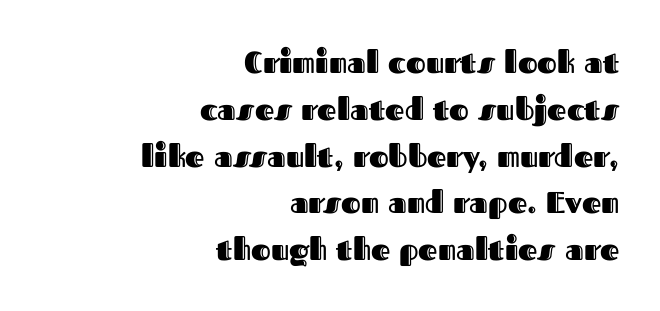
Honestly, the row spacing looks completely unremarkable. The specimen omits any rule beneath the text block's lines. Here the designer chose a conventional face with non-uniform glyph widths. Rendered with straight, roman letterforms. Each line ends at the same right margin while the left side varies. The letters sit at their default tracking, neither squeezed nor spread.
